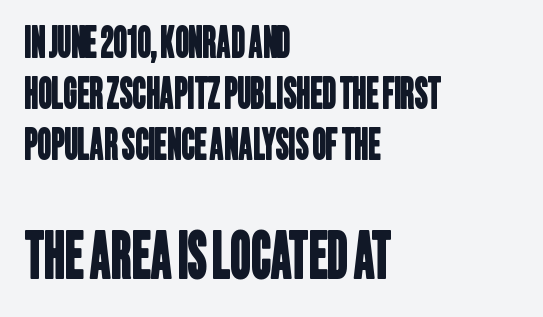
There is no visible air inserted between adjacent glyphs. The designer gave the closing block more size than the opening block. Observe the absence of serifs on each vertical stroke in this sample. This rendering uses left alignment, leaving the right contour irregular. The face used here is proportionally spaced, like ordinary book or web type. Rule under the text: the space is simply empty.
